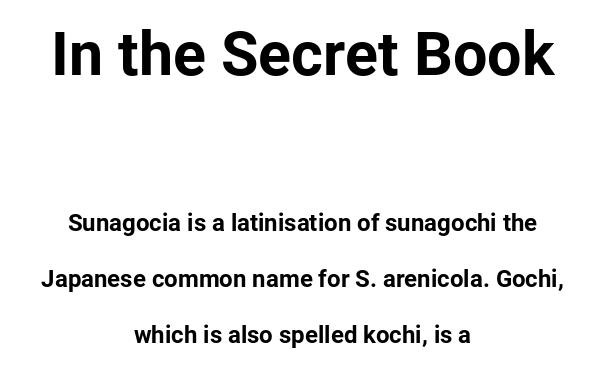
{"serif": "no", "italic": "no", "bold": "yes", "weight": "bold", "width": "normal", "stroke_contrast": "low", "x_height": "medium", "monospaced": "no", "underline": "no", "align": "center", "line_spacing": "loose", "line_spacing_ratio": 2.32, "letter_spacing": "normal", "letter_spacing_em": 0.0, "larger_block": "first", "size_ratio": 2.54, "glyph_px": 61}
